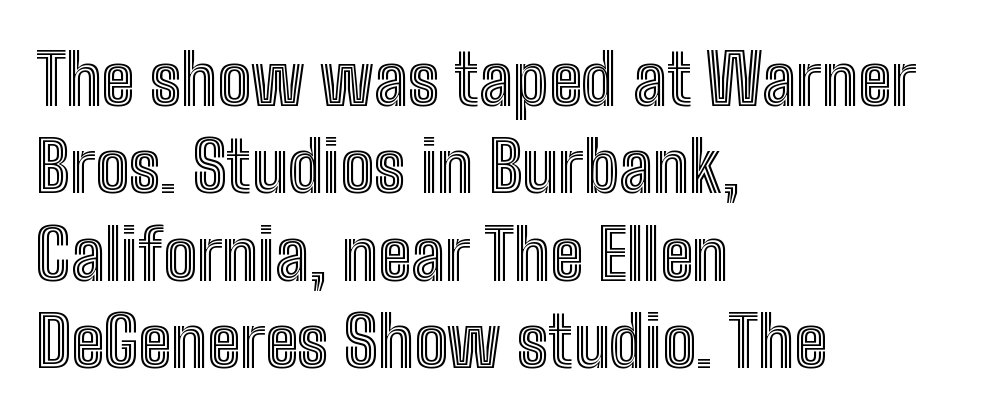
Quick note: underline off. A student would call this left alignment; a typographer would say flush left, rag right. You can tell it's not italic because the verticals are truly vertical. The passage shown has conventional tracking throughout. This sample has the flowing, uneven cadence of proportional lettering.
